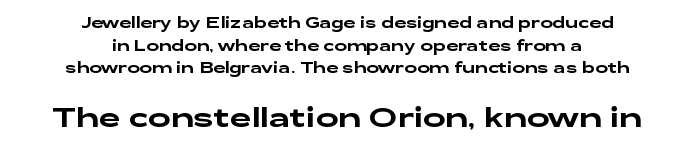
Q: Is the text italic (slanted)? A: No, it is upright.
Q: Is the text underlined? A: No.
Q: How is the paragraph aligned? A: Centered.
Q: Is the spacing between letters normal or unusually wide? A: Normal.
Q: Is the spacing between lines tight, normal or loose? A: Normal.
Q: Which block of text is set in a larger size, the first (top) or the second (bottom)? A: The second (bottom) one.
